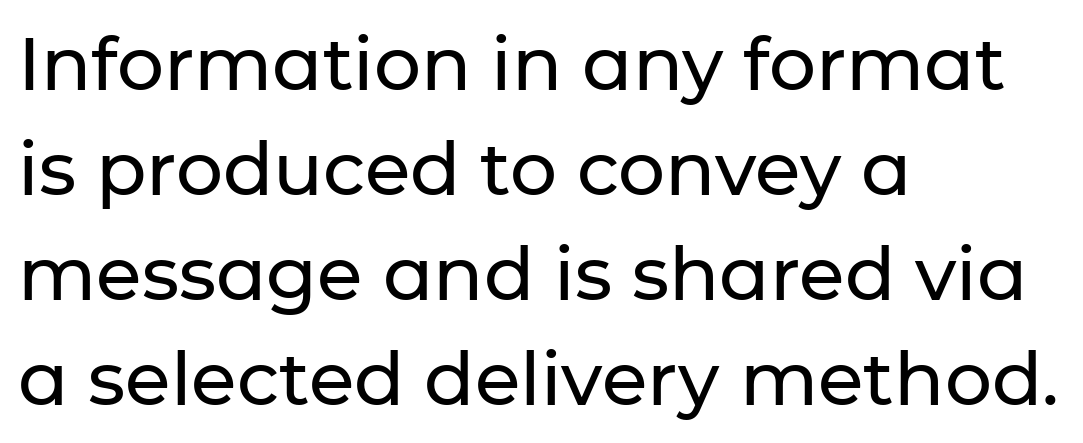
Note: no serifs on the glyphs. The letters stand upright; this is a roman face. In terms of letterspacing, this is plain default setting. Leftover space on each line is placed entirely after the last word. No word sits above an underline.
